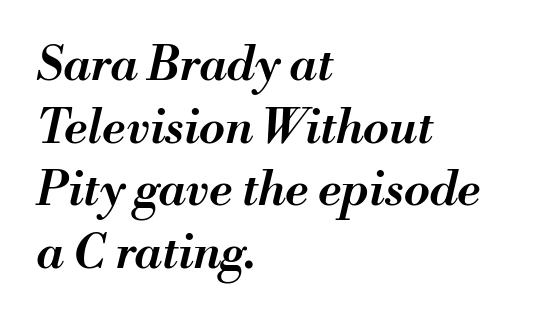
Q: Is the text bold? A: Semi-bold.
Q: Is the text italic (slanted)? A: Yes, it leans right by about 13 degrees.
Q: Is the text underlined? A: No.
Q: How is the paragraph aligned? A: Left-aligned.
Q: Is the spacing between letters normal or unusually wide? A: Normal.
Q: Is the spacing between lines tight, normal or loose? A: Normal.
Q: Width (condensed, normal, or wide)? A: Normal.
Q: Stroke contrast? A: Medium.
Q: x-height? A: Small.
Q: Monospaced? A: No.
